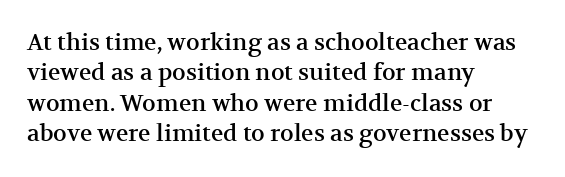
{"italic": "no", "underline": "no", "align": "left", "line_spacing": "normal", "line_spacing_ratio": 1.32, "letter_spacing": "normal", "letter_spacing_em": 0.0, "glyph_px": 23}
